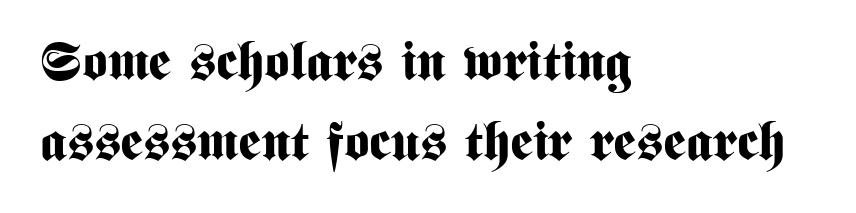
The image shows 54 px bold, condensed sans-serif type, upright; set left-aligned, normal line spacing (1.48x), normal letter spacing, not underlined; medium stroke contrast and a medium x-height.
